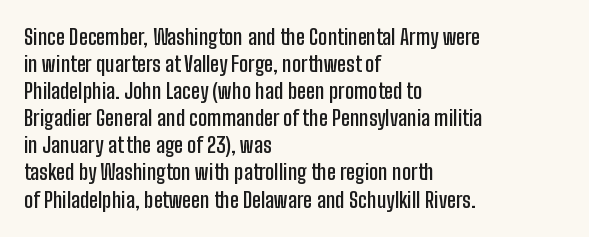
The image shows 21 px text type, upright; set left-aligned, normal line spacing (1.29x), normal letter spacing, not underlined.
